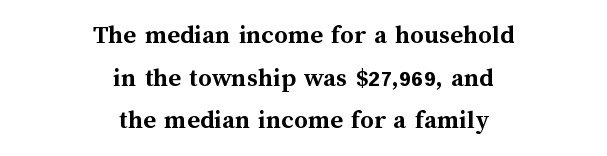
The image shows 27 px bold type, upright; set centered, normal line spacing (1.58x), normal letter spacing, not underlined.
